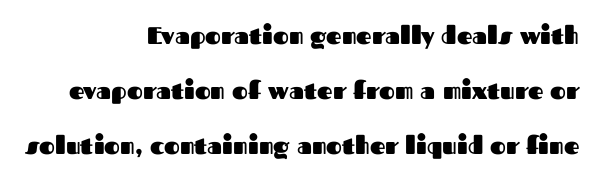
These lines were composed using upright roman letters. The baseline area is clear. This rendering uses right alignment, leaving the left contour irregular. A great deal of white space separates one row of letters from the next. Short note: letters normally spaced. The characters look thick and weighty, a clear bold.
